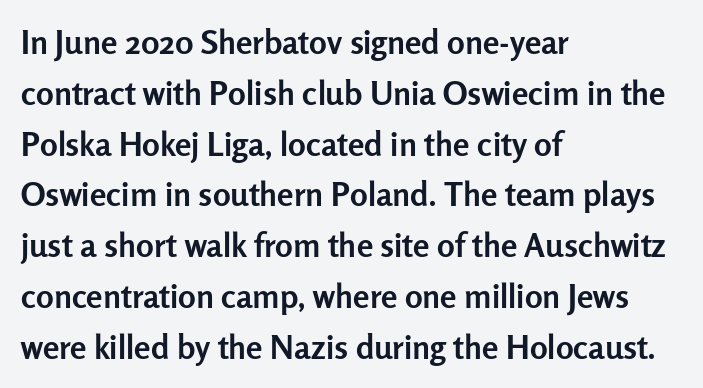
{"serif": "no", "italic": "no", "bold": "yes", "weight": "semibold", "width": "normal", "stroke_contrast": "low", "x_height": "medium", "monospaced": "no", "underline": "no", "align": "left", "line_spacing": "normal", "line_spacing_ratio": 1.54, "letter_spacing": "normal", "letter_spacing_em": 0.0, "glyph_px": 33}
